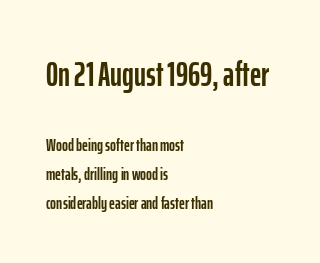
Q: Is the text italic (slanted)? A: No, it is upright.
Q: Is the typeface a serif or a sans-serif typeface? A: Sans-serif.
Q: Is the text underlined? A: No.
Q: How is the paragraph aligned? A: Left-aligned.
Q: Is the spacing between letters normal or unusually wide? A: Normal.
Q: Is the spacing between lines tight, normal or loose? A: Normal.
Q: Which block of text is set in a larger size, the first (top) or the second (bottom)? A: The first (top) one.
Q: Width (condensed, normal, or wide)? A: Condensed.
Q: Stroke contrast? A: Low.
Q: x-height? A: Medium.
Q: Monospaced? A: No.
